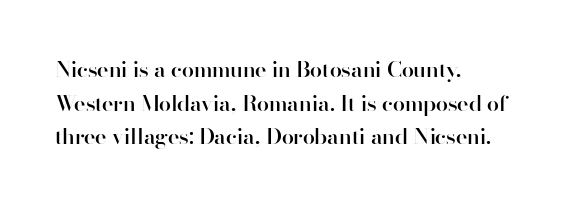
The image shows 22 px text type, upright; set left-aligned, normal line spacing (1.53x), normal letter spacing, not underlined.
